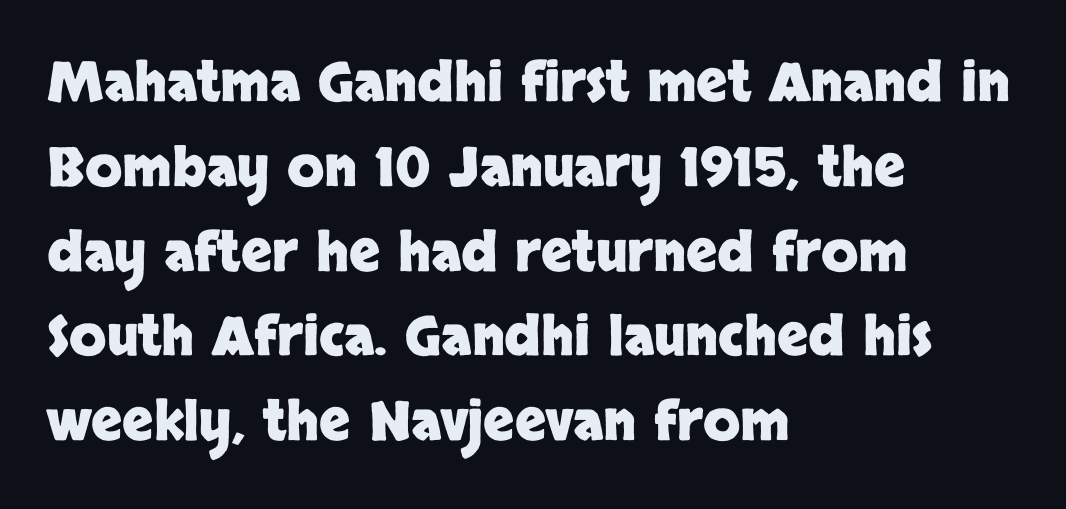
{"serif": "no", "italic": "no", "bold": "yes", "weight": "heavy", "width": "normal", "stroke_contrast": "low", "x_height": "large", "monospaced": "no", "underline": "no", "align": "left", "line_spacing": "normal", "line_spacing_ratio": 1.57, "letter_spacing": "normal", "letter_spacing_em": 0.0, "glyph_px": 54}
